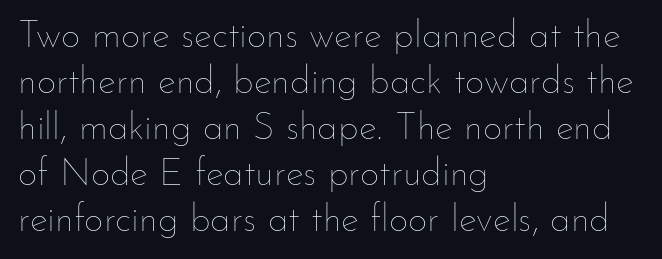
{"italic": "no", "bold": "no", "weight": "thin", "width": "normal", "stroke_contrast": "low", "x_height": "small", "monospaced": "no", "underline": "no", "align": "left", "line_spacing_ratio": 1.21, "letter_spacing": "normal", "letter_spacing_em": 0.0, "glyph_px": 38}
